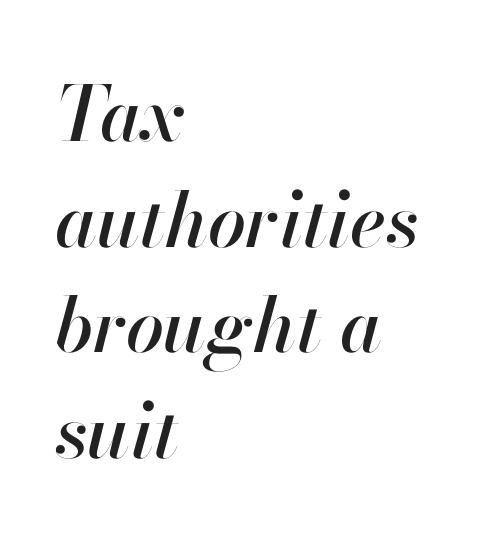
The rows are spaced the way most documents space them. Do the characters align in a grid? No, the font is proportional. The gaps between neighbouring characters are ordinary and unremarkable. An italicized treatment has been applied to the whole sample.
